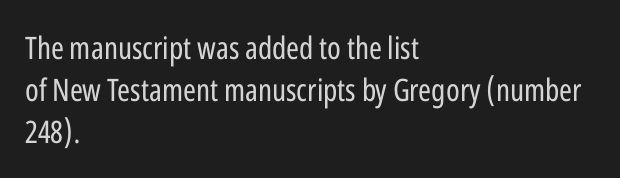
Q: Is the text bold? A: No.
Q: Is the text italic (slanted)? A: No, it is upright.
Q: Is the typeface a serif or a sans-serif typeface? A: Sans-serif.
Q: Is the text underlined? A: No.
Q: How is the paragraph aligned? A: Left-aligned.
Q: Is the spacing between letters normal or unusually wide? A: Normal.
Q: Is the spacing between lines tight, normal or loose? A: Normal.
Q: Width (condensed, normal, or wide)? A: Condensed.
Q: Stroke contrast? A: Low.
Q: x-height? A: Medium.
Q: Monospaced? A: No.
